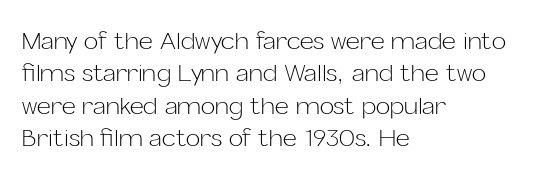
The typesetter chose a ragged-right arrangement here. In terms of letterspacing, this is plain default setting. Descenders hang freely into open space. A typesetter would call this leading conventional body-copy spacing. Stems and bowls with no extra thickness — not bold.
